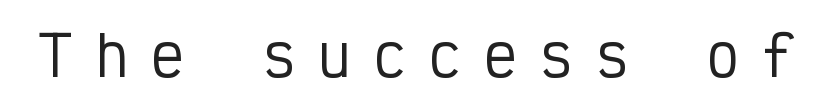
Looks like terminal output: every glyph gets an equal slot. There is plenty of visible air inserted between adjacent glyphs. It's the straight-up-and-down kind of type. Glance below the letters and you will spot only blank space. The characters display no serif detailing; their extremities are plain.
